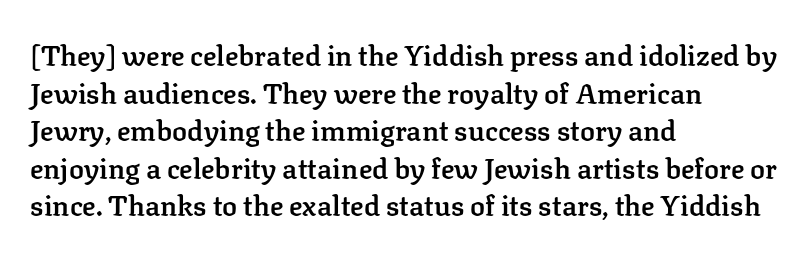
The image shows 28 px semibold serif type, upright; set left-aligned, normal line spacing (1.34x), normal letter spacing, not underlined; low stroke contrast and a medium x-height.
